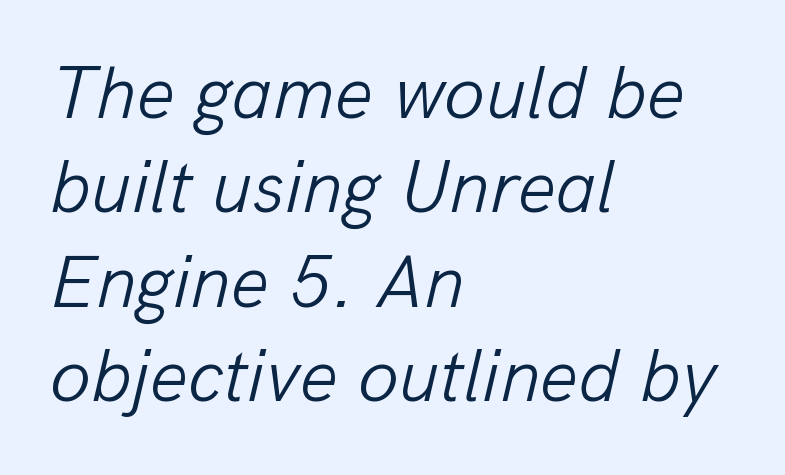
{"italic": "yes", "lean": "right", "slant_degrees": 13, "bold": "no", "weight": "light", "width": "normal", "stroke_contrast": "low", "x_height": "medium", "monospaced": "no", "underline": "no", "align": "left", "line_spacing": "normal", "line_spacing_ratio": 1.26, "letter_spacing": "normal", "letter_spacing_em": 0.0, "glyph_px": 75}
